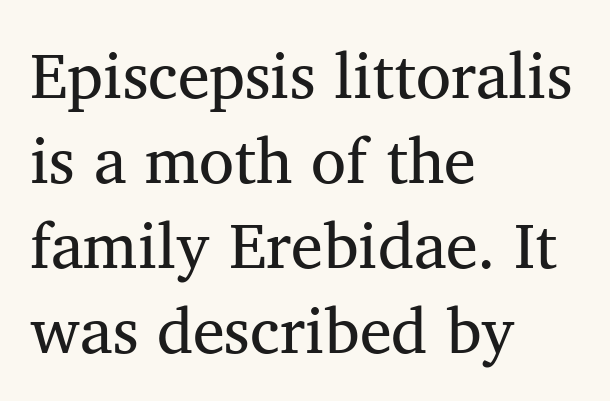
The image shows 64 px serif type, upright; set left-aligned, normal line spacing (1.33x), normal letter spacing, not underlined; medium stroke contrast and a medium x-height.
